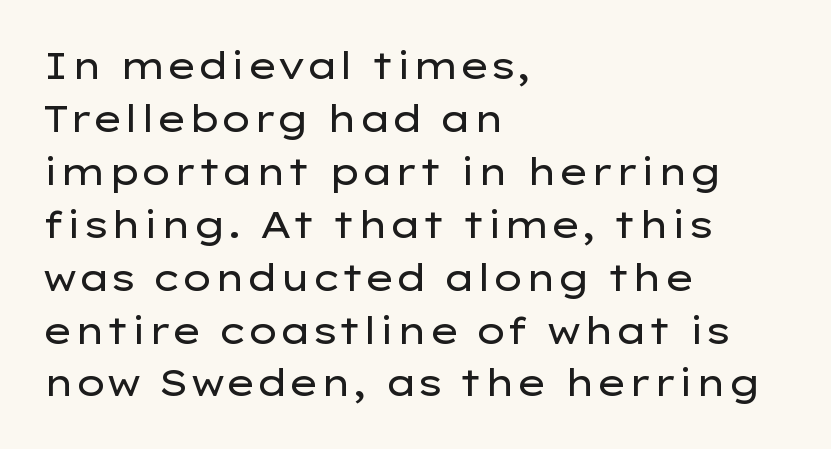
{"serif": "no", "italic": "no", "bold": "no", "weight": "regular", "width": "wide", "stroke_contrast": "low", "x_height": "medium", "monospaced": "no", "underline": "no", "align": "left", "line_spacing": "normal", "line_spacing_ratio": 1.43, "letter_spacing": "normal", "letter_spacing_em": 0.0, "glyph_px": 37}
